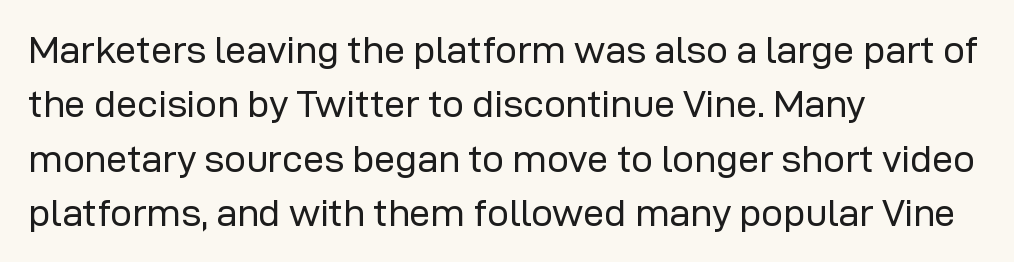
The image shows 38 px regular-weight sans-serif type, upright; set left-aligned, normal line spacing (1.43x), normal letter spacing, not underlined; low stroke contrast and a medium x-height.
